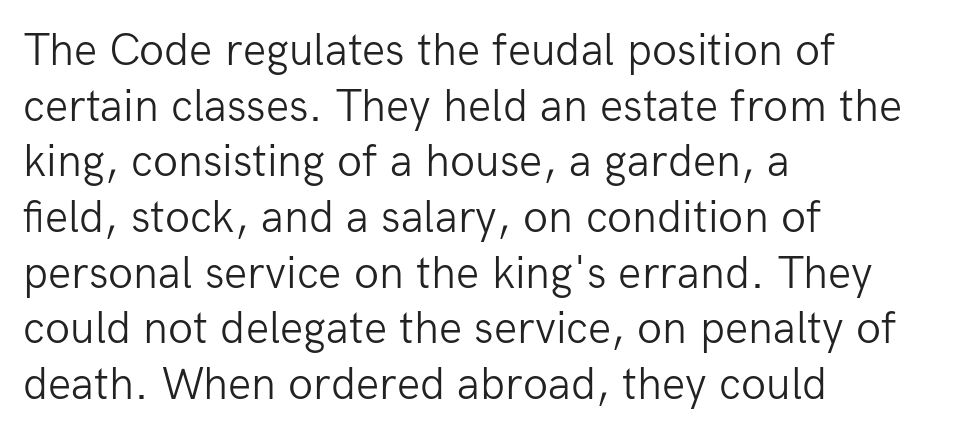
The image shows 46 px light sans-serif type, upright; set left-aligned, line spacing 1.21x, normal letter spacing, not underlined; low stroke contrast and a medium x-height.
